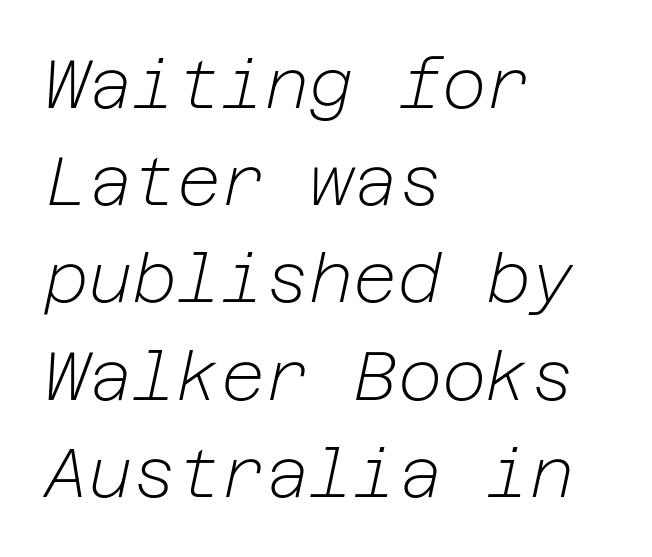
The image shows 68 px light type, italic (leaning right); set left-aligned, normal line spacing (1.43x), normal letter spacing, not underlined; low stroke contrast and a medium x-height.
